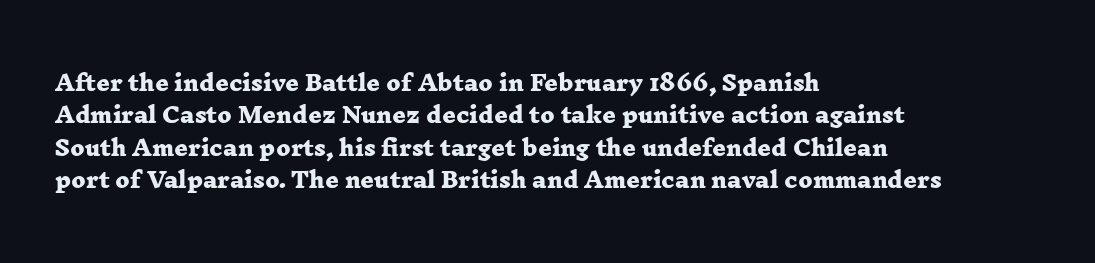
The passage shown stacks its lines at a standard gap. The line texture is even and compact thanks to regular tracking. The lines are quadded left. In terms of weight, the rendering is a true, heavy bold. The foot of each line stays bare and open.
